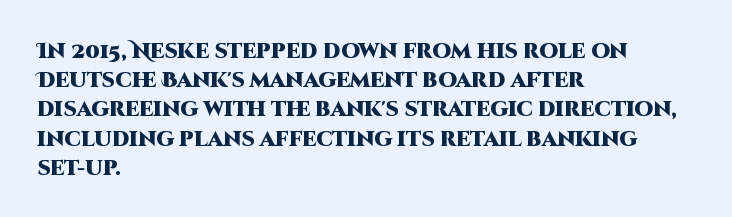
When letters stand straight like this, we call the style roman or upright. Line starts are locked; line ends wander. Quick note: underline off. Words appear dense and cohesive because spacing is normal. A normal amount of white space separates one row of letters from the next.
